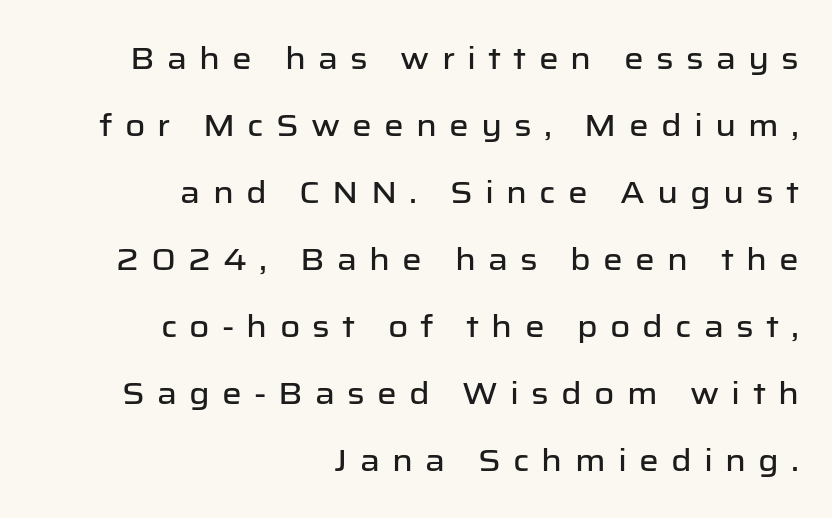
The image shows 31 px sans-serif type, upright; set right-aligned, loose line spacing (2.16x), unusually wide letter spacing (+0.39 em), not underlined; low stroke contrast and a medium x-height.
